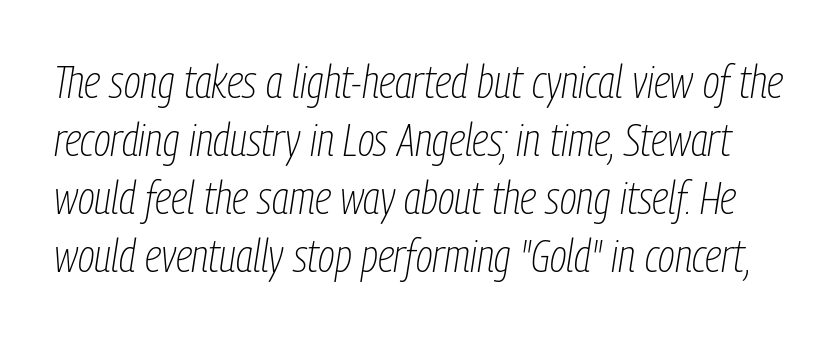
The letters look calm and open, with moderate or lighter stems. Observe the lean: these are italic letterforms. The letterforms sit shoulder to shoulder at normal distance. Do the characters align in a grid? No, the font is proportional. The space directly below the letters is spotless.
